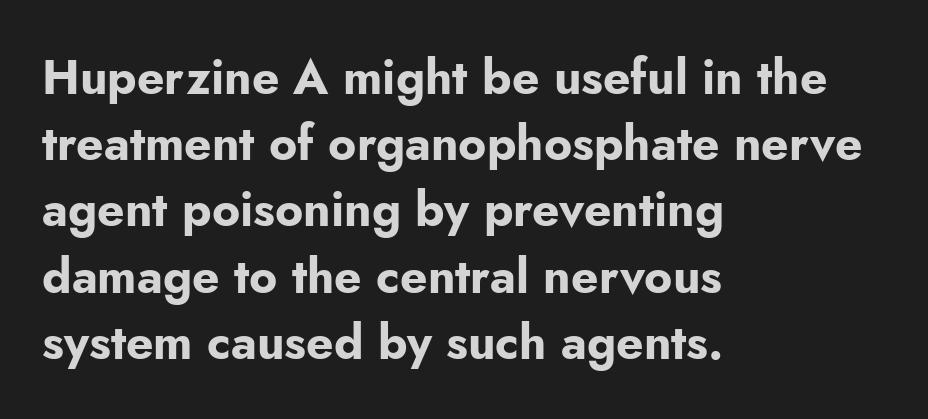
Weight: bold. One-word summary of the alignment: left. The rendering shows plain stroke endings on the letterforms — a sans-serif design. Designer's note — italics off, roman on. The face used here is rendered with its standard letterfit.
